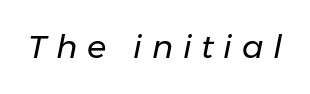
{"italic": "yes", "lean": "right", "slant_degrees": 11, "bold": "no", "weight": "regular", "width": "normal", "stroke_contrast": "low", "x_height": "medium", "monospaced": "no", "underline": "no", "letter_spacing": "wide", "letter_spacing_em": 0.3, "glyph_px": 32}
